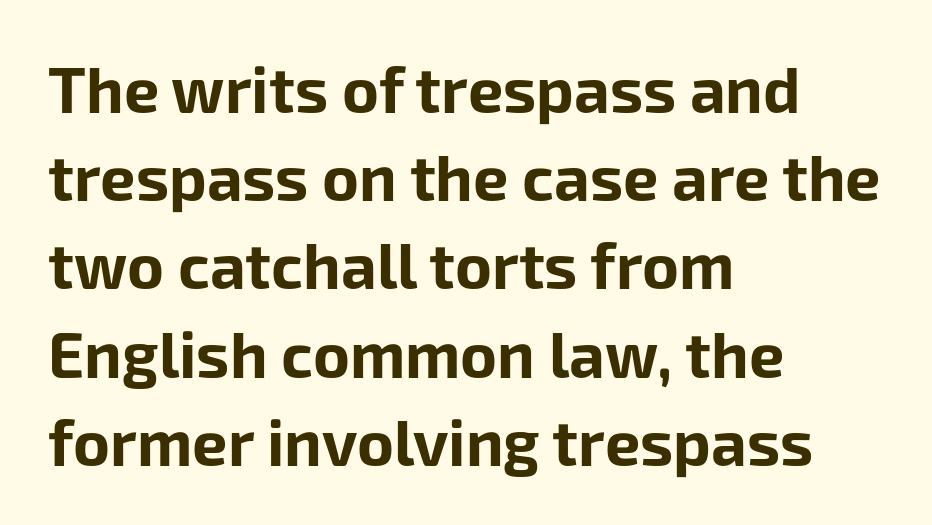
Ordinary non-slanted type is in use. Successive baselines arrive at the customary interval. This sample uses plain, unmodified letter spacing. Weight check: bold — yes, fully. This sample has the flowing, uneven cadence of proportional lettering.
